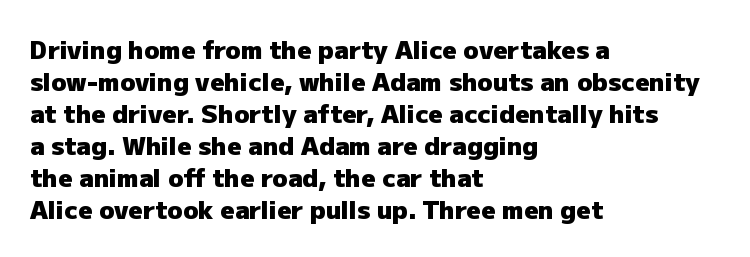
Q: Is the text bold? A: Yes.
Q: Is the text italic (slanted)? A: No, it is upright.
Q: Is the text underlined? A: No.
Q: How is the paragraph aligned? A: Left-aligned.
Q: Is the spacing between letters normal or unusually wide? A: Normal.
Q: Is the spacing between lines tight, normal or loose? A: Normal.
